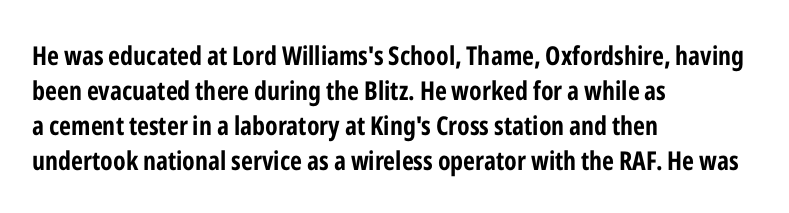
{"italic": "no", "bold": "yes", "underline": "no", "align": "left", "line_spacing": "normal", "line_spacing_ratio": 1.35, "letter_spacing": "normal", "letter_spacing_em": 0.0, "glyph_px": 26}
